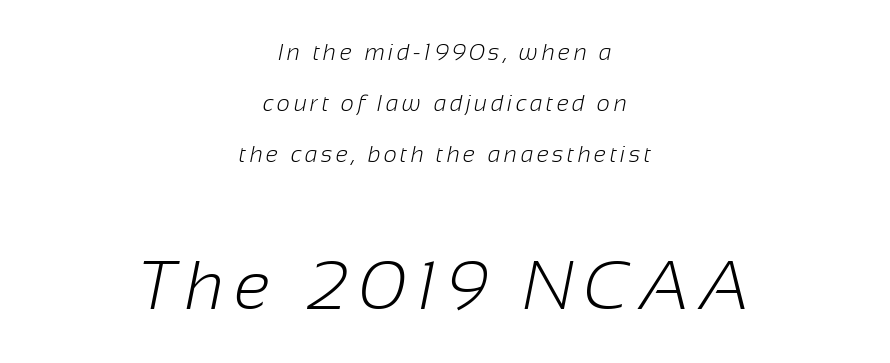
A light-to-regular cut is what we see here. The passage shown is typed in a proportional face where columns would drift. Is this a sans? Yes — the strokes have no serifs. How would I describe the line gaps? Wide and relaxed. Visually, the bottom section dominates because its glyphs are scaled up.
